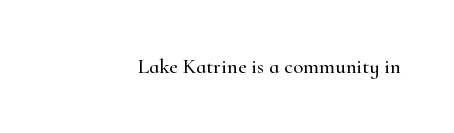
Every character sits straight up, as roman type does. The string is rendered with underlining switched off. Students, note that the glyphs here touch the page at normal intervals.
